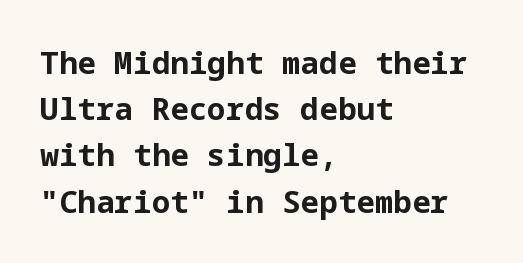
{"serif": "no", "italic": "no", "bold": "yes", "weight": "bold", "width": "normal", "stroke_contrast": "low", "x_height": "medium", "underline": "no", "align": "left", "line_spacing": "normal", "line_spacing_ratio": 1.49, "letter_spacing": "normal", "letter_spacing_em": 0.0, "glyph_px": 31}
